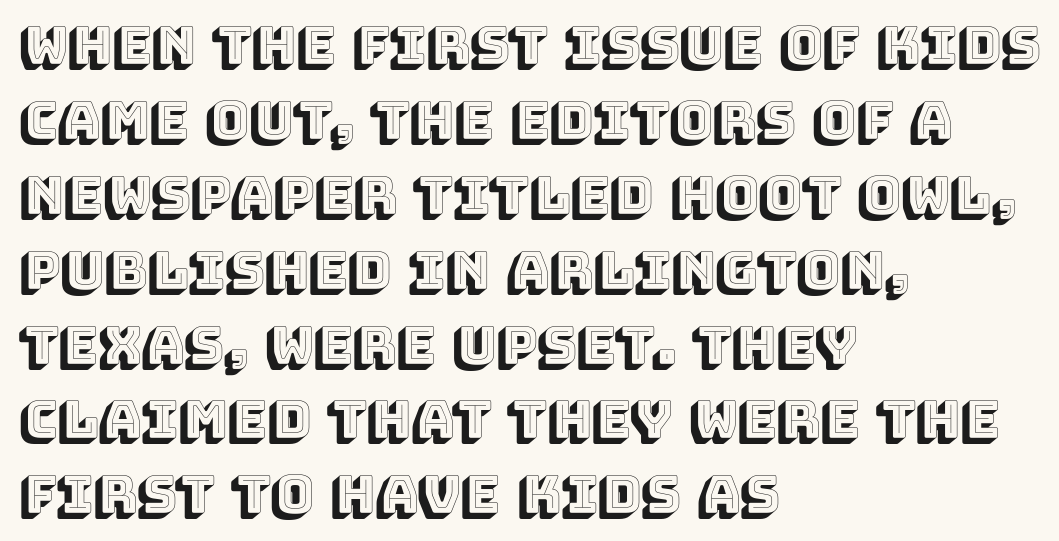
{"italic": "no", "width": "normal", "x_height": "large", "monospaced": "no", "underline": "no", "align": "left", "line_spacing": "normal", "line_spacing_ratio": 1.44, "letter_spacing": "normal", "letter_spacing_em": 0.0, "glyph_px": 52}
